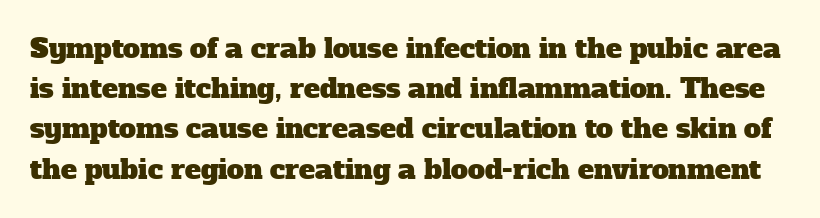
{"underline": "no", "line_spacing": "normal", "line_spacing_ratio": 1.49, "letter_spacing": "normal", "letter_spacing_em": 0.0, "glyph_px": 27}
